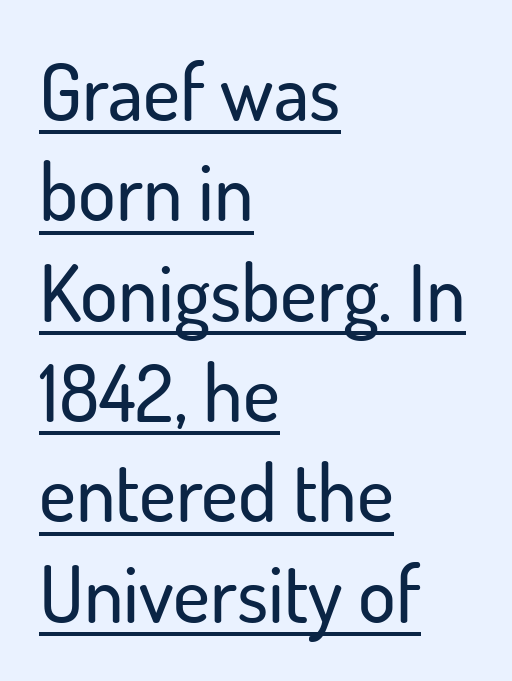
The image shows 79 px sans-serif type, upright; set left-aligned, normal line spacing (1.27x), normal letter spacing, underlined; low stroke contrast and a small x-height.
